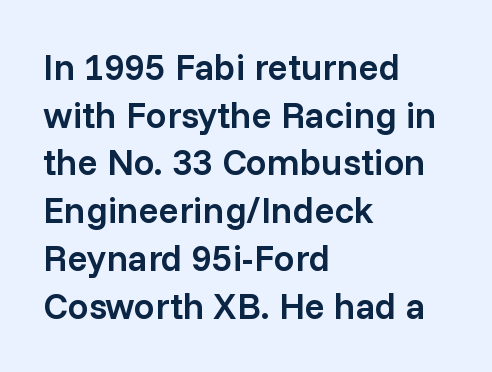
{"serif": "no", "italic": "no", "bold": "semi", "weight": "semibold", "width": "normal", "stroke_contrast": "low", "x_height": "medium", "monospaced": "no", "underline": "no", "align": "left", "line_spacing": "normal", "line_spacing_ratio": 1.29, "letter_spacing": "normal", "letter_spacing_em": 0.0, "glyph_px": 37}
